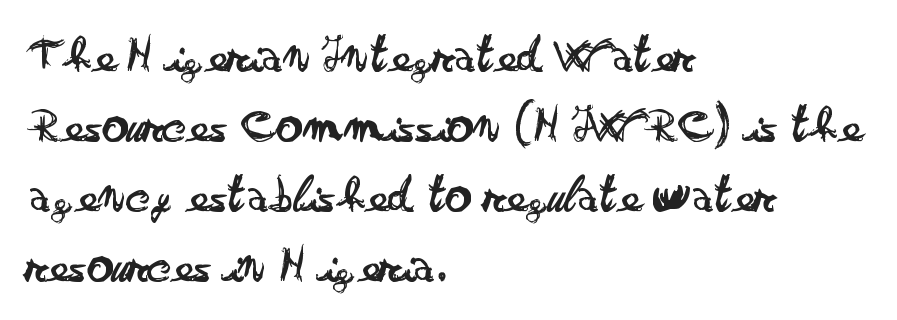
The image shows 53 px regular-weight, wide sans-serif type, upright; set left-aligned, normal line spacing (1.32x), normal letter spacing, not underlined; low stroke contrast and a small x-height.
